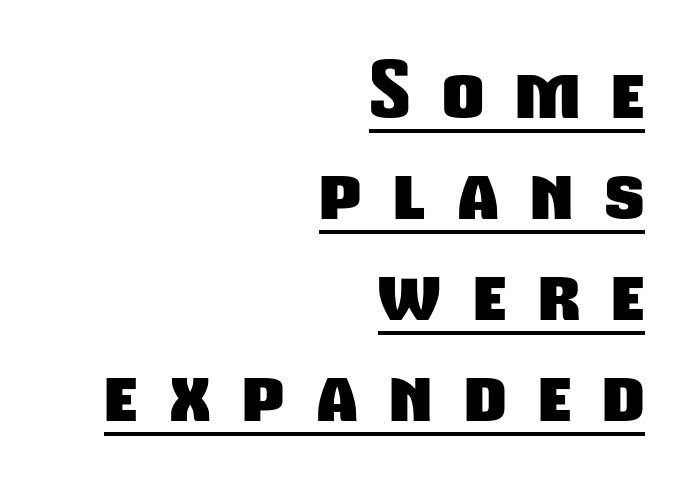
{"serif": "no", "bold": "yes", "weight": "heavy", "width": "condensed", "stroke_contrast": "low", "x_height": "medium", "monospaced": "no", "underline": "yes", "align": "right", "line_spacing": "normal", "line_spacing_ratio": 1.28, "letter_spacing": "wide", "letter_spacing_em": 0.42, "glyph_px": 79}
